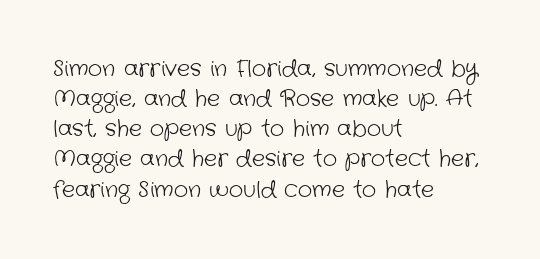
The characters are drawn with everyday or finer stroke widths. A typesetter would call this leading conventional body-copy spacing. Tracking value appears to be zero — textbook default spacing. The paragraph has a hard left edge and a soft right edge.
